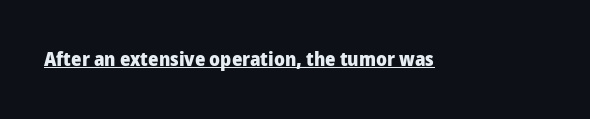
The image shows 20 px bold type, upright; set normal letter spacing, underlined.
